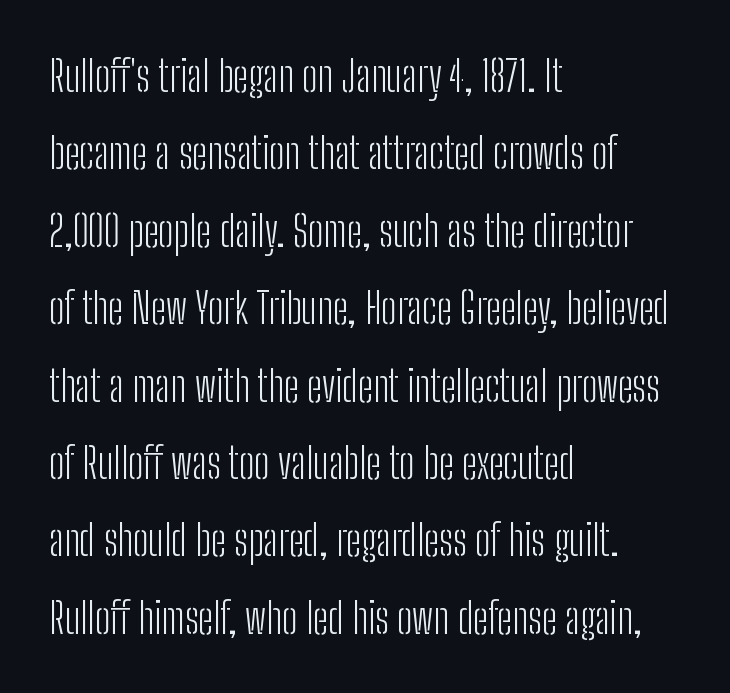
Q: Is the text bold? A: No.
Q: Is the text italic (slanted)? A: No, it is upright.
Q: Is the typeface a serif or a sans-serif typeface? A: Sans-serif.
Q: Is the text underlined? A: No.
Q: How is the paragraph aligned? A: Left-aligned.
Q: Is the spacing between letters normal or unusually wide? A: Normal.
Q: Width (condensed, normal, or wide)? A: Condensed.
Q: Stroke contrast? A: Low.
Q: x-height? A: Medium.
Q: Monospaced? A: No.
